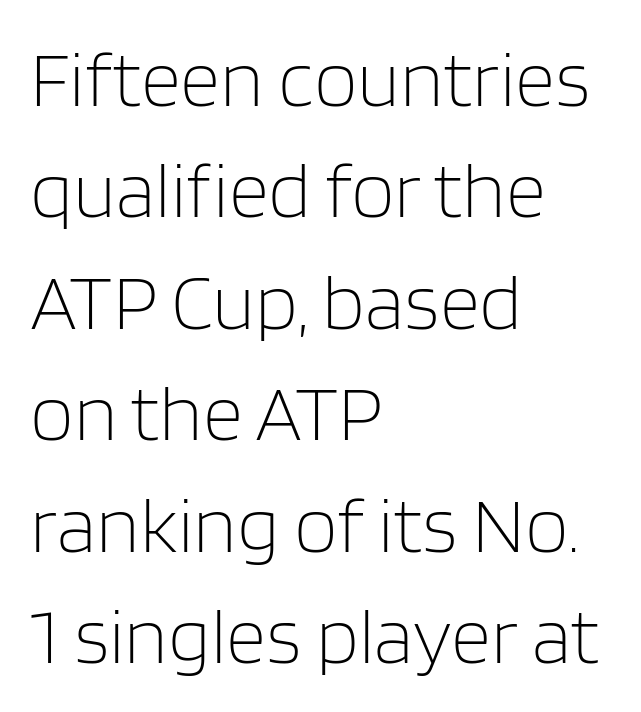
Tracking here is standard; glyphs follow each other at the usual distance. This is the regular roman posture of the typeface. Proportional: the letters do not fall into vertical columns. All the whitespace from short lines collects on the right.
